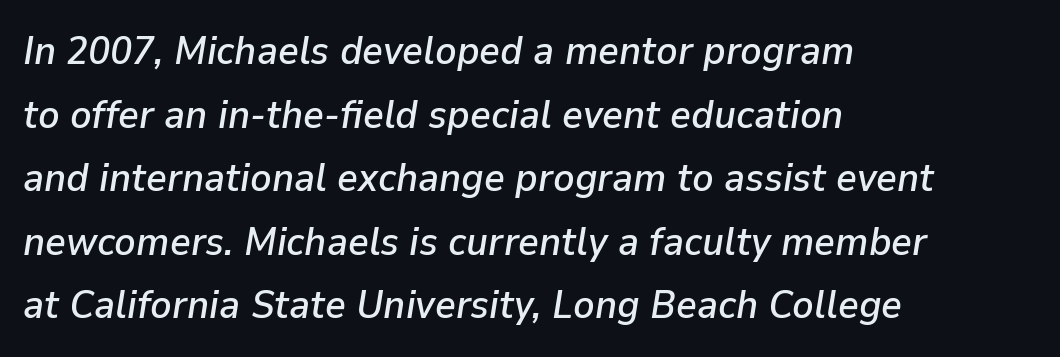
The specimen reads as italic at a glance. Regular leading. The string is rendered with underlining switched off. Compared with a centered layout, this one pins lines to the left instead. This sample has the flowing, uneven cadence of proportional lettering. These lines keep a tight, regular rhythm from letter to letter.
